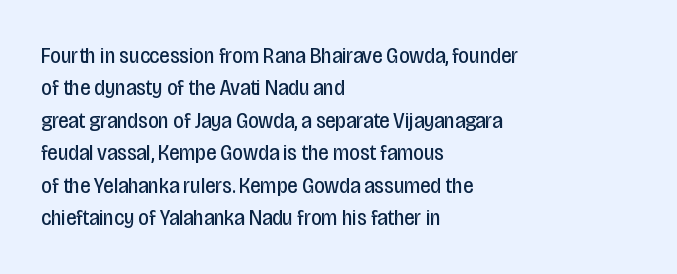
Q: Is the text bold? A: No.
Q: Is the text italic (slanted)? A: No, it is upright.
Q: Is the text underlined? A: No.
Q: How is the paragraph aligned? A: Left-aligned.
Q: Is the spacing between letters normal or unusually wide? A: Normal.
Q: Is the spacing between lines tight, normal or loose? A: Normal.
